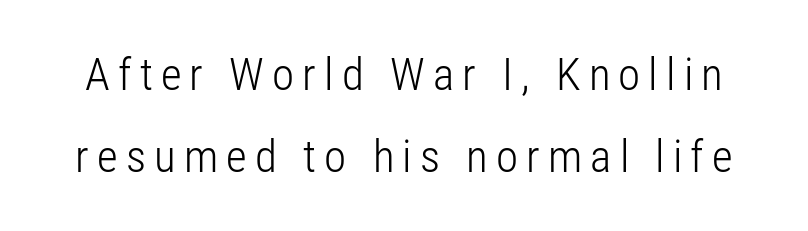
The image shows 45 px light, condensed sans-serif type, upright; set line spacing 1.82x, not underlined; low stroke contrast and a medium x-height.
